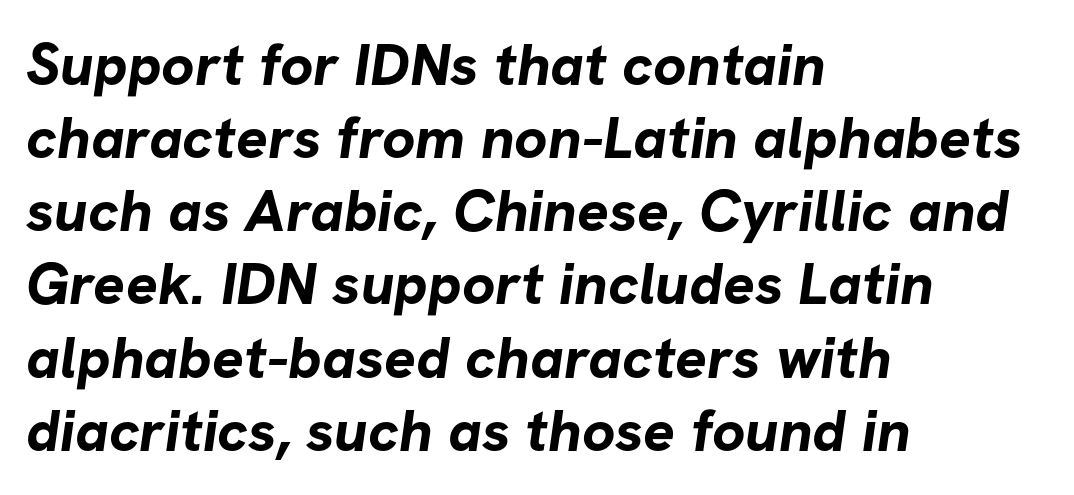
Plain, unruled lines of type. Proportional: the letters do not fall into vertical columns. Observe the ordinary spacing: letters are neighbours, not strangers. Heavy-handed strokes throughout: this text is bold.
